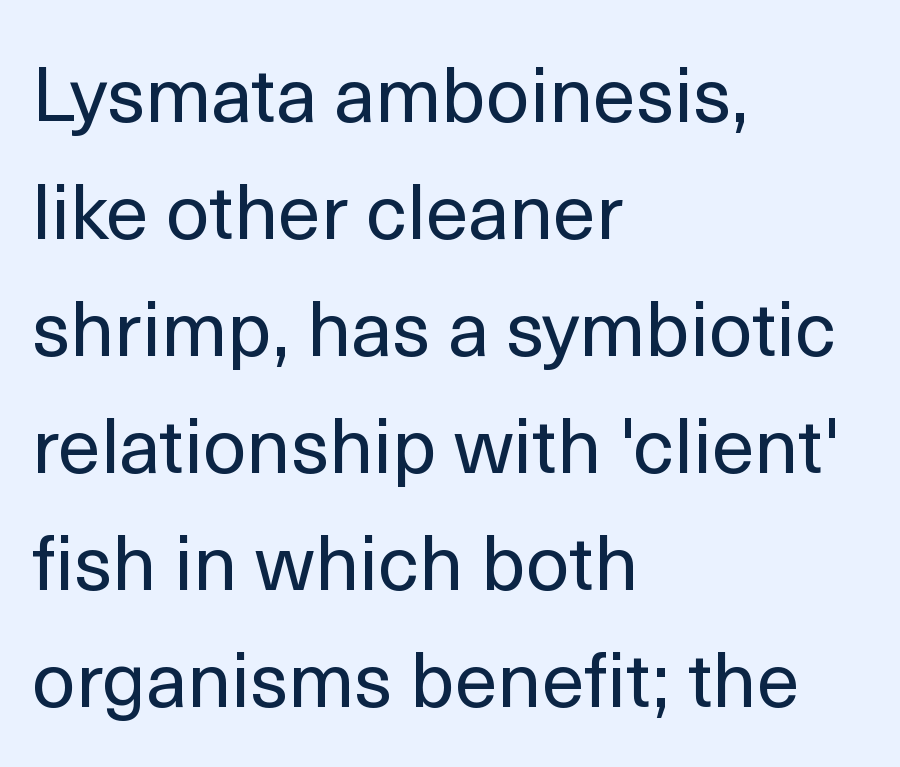
The image shows 77 px regular-weight sans-serif type, upright; set left-aligned, normal line spacing (1.52x), normal letter spacing, not underlined; a medium x-height.
